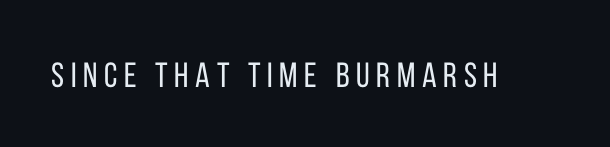
Descender tails drop into unmarked territory. Character widths vary here, with narrow letters taking less room than wide ones. These glyphs show unthickened strokes, regular width or finer. Is this a sans? Yes — the strokes have no serifs.
